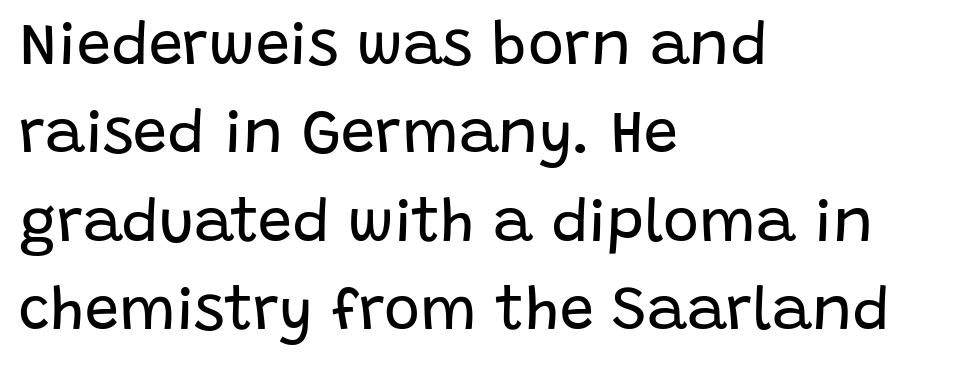
Q: Is the text bold? A: No.
Q: Is the text italic (slanted)? A: No, it is upright.
Q: Is the typeface a serif or a sans-serif typeface? A: Sans-serif.
Q: Is the text underlined? A: No.
Q: How is the paragraph aligned? A: Left-aligned.
Q: Is the spacing between letters normal or unusually wide? A: Normal.
Q: Is the spacing between lines tight, normal or loose? A: Normal.
Q: Width (condensed, normal, or wide)? A: Normal.
Q: Stroke contrast? A: Low.
Q: x-height? A: Large.
Q: Monospaced? A: No.
